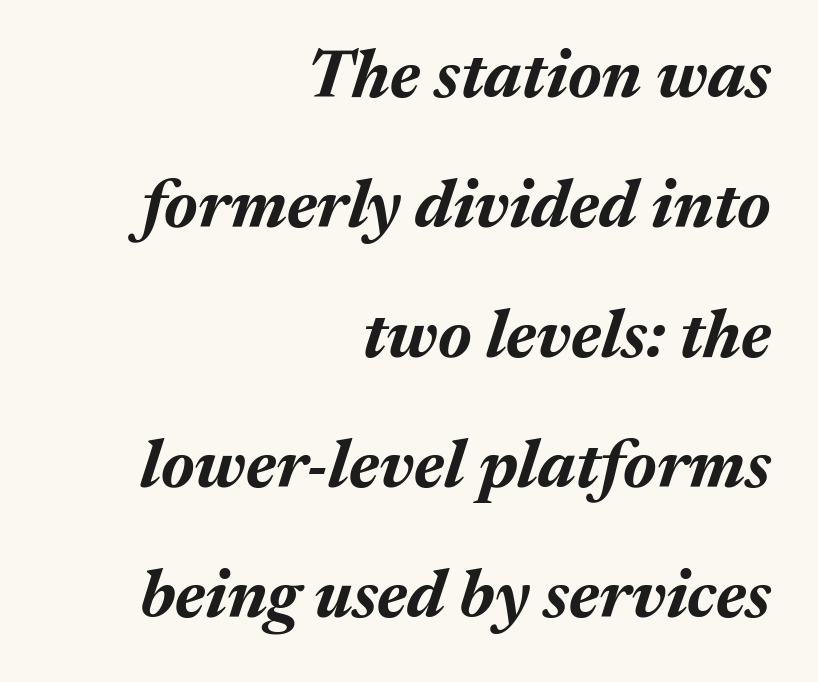
Q: Is the text bold? A: Yes.
Q: Is the text italic (slanted)? A: Yes, it leans right by about 17 degrees.
Q: Is the text underlined? A: No.
Q: How is the paragraph aligned? A: Right-aligned.
Q: Is the spacing between letters normal or unusually wide? A: Normal.
Q: Is the spacing between lines tight, normal or loose? A: Loose.
Q: Width (condensed, normal, or wide)? A: Normal.
Q: Stroke contrast? A: Medium.
Q: x-height? A: Medium.
Q: Monospaced? A: No.
